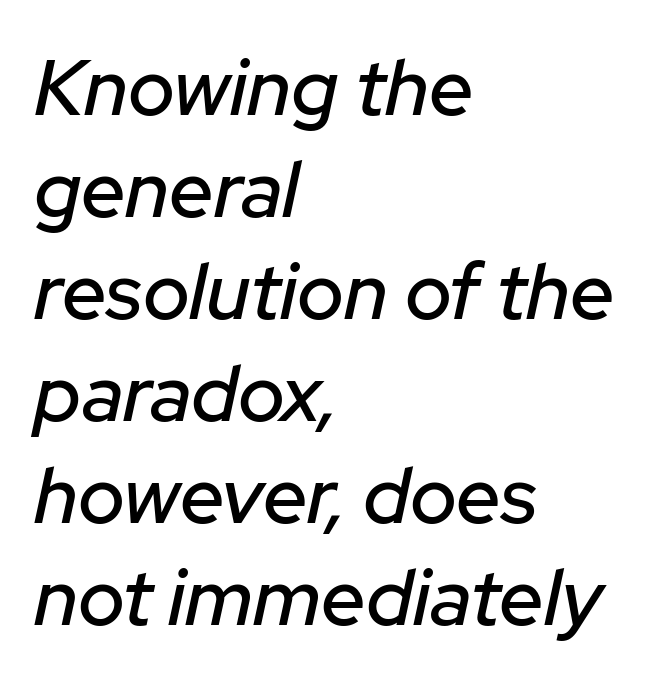
Bare-footed words on every line. Would a proofreader flag this as italicized? Yes. Each word holds together tightly as a unit, with standard inter-letter gaps. Proportional: the letters do not fall into vertical columns.
